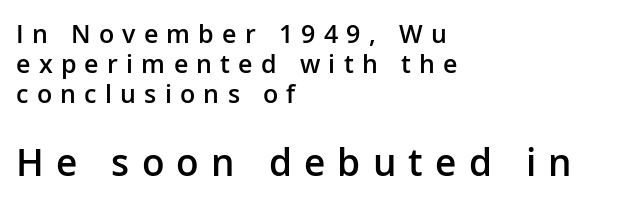
{"serif": "no", "italic": "no", "bold": "semi", "weight": "semibold", "width": "normal", "stroke_contrast": "low", "x_height": "medium", "monospaced": "no", "underline": "no", "align": "left", "line_spacing_ratio": 1.2, "letter_spacing": "wide", "letter_spacing_em": 0.33, "larger_block": "second", "size_ratio": 1.48, "glyph_px": 37}
